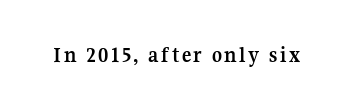
Weight check: bold — yes, fully. Rule under the text: the space is simply empty. Quick note: not italic, upright.
